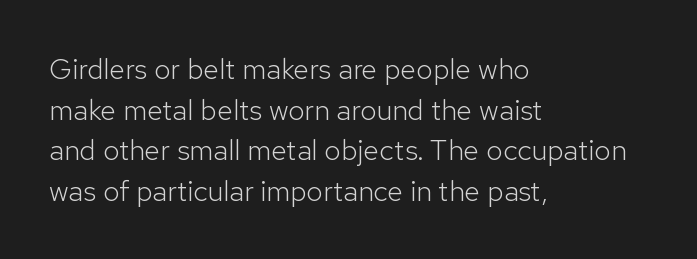
Left-aligned paragraph, ragged on the right. In terms of letterform style, serifs are entirely absent. The font is comparable to plain body text, perhaps lighter. Do the letters lean? They stand straight. Here the designer chose a conventional face with non-uniform glyph widths. A clean baseline with only descenders dipping below it.
